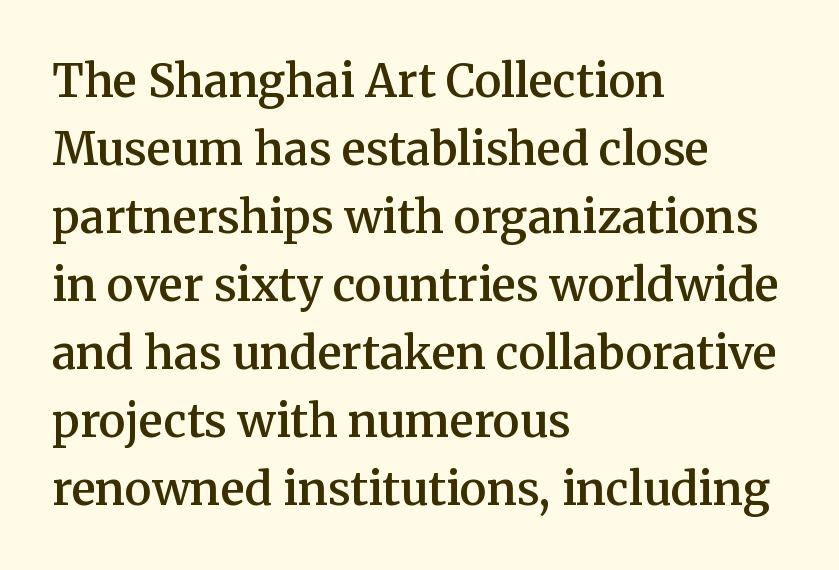
Q: Is the text bold? A: Semi-bold.
Q: Is the text italic (slanted)? A: No, it is upright.
Q: Is the typeface a serif or a sans-serif typeface? A: Serif.
Q: Is the text underlined? A: No.
Q: How is the paragraph aligned? A: Left-aligned.
Q: Is the spacing between letters normal or unusually wide? A: Normal.
Q: Is the spacing between lines tight, normal or loose? A: Normal.
Q: Width (condensed, normal, or wide)? A: Normal.
Q: Stroke contrast? A: Medium.
Q: x-height? A: Medium.
Q: Monospaced? A: No.
